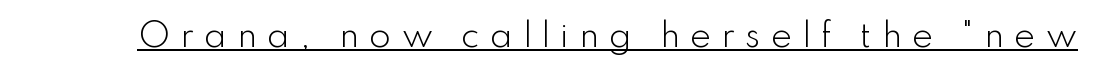
The image shows 32 px light sans-serif type, upright; set unusually wide letter spacing (+0.31 em), underlined; low stroke contrast and a small x-height.
